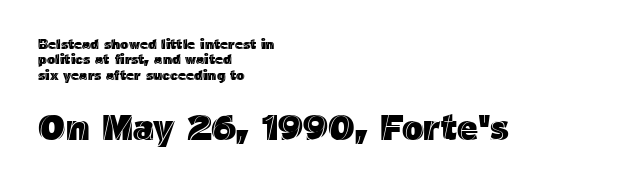
The image shows 36 px text type, upright; set left-aligned, tight line spacing (1.09x), normal letter spacing, not underlined; the second (bottom) block is 2.57x larger; a medium x-height.
